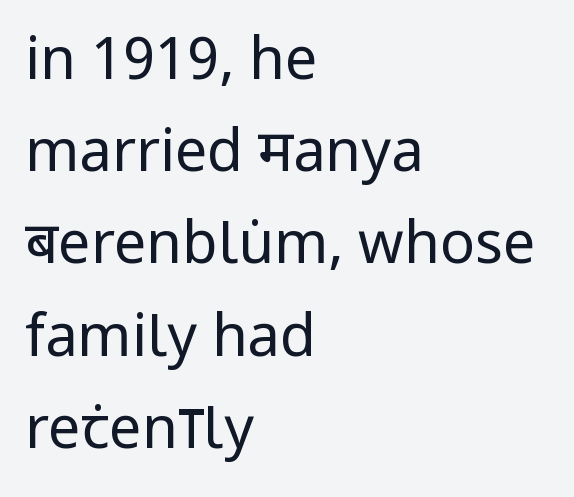
Q: Is the text bold? A: No.
Q: Is the text italic (slanted)? A: No, it is upright.
Q: Is the typeface a serif or a sans-serif typeface? A: Sans-serif.
Q: Is the text underlined? A: No.
Q: How is the paragraph aligned? A: Left-aligned.
Q: Is the spacing between letters normal or unusually wide? A: Normal.
Q: Is the spacing between lines tight, normal or loose? A: Normal.
Q: Width (condensed, normal, or wide)? A: Condensed.
Q: Stroke contrast? A: Low.
Q: x-height? A: Large.
Q: Monospaced? A: No.
